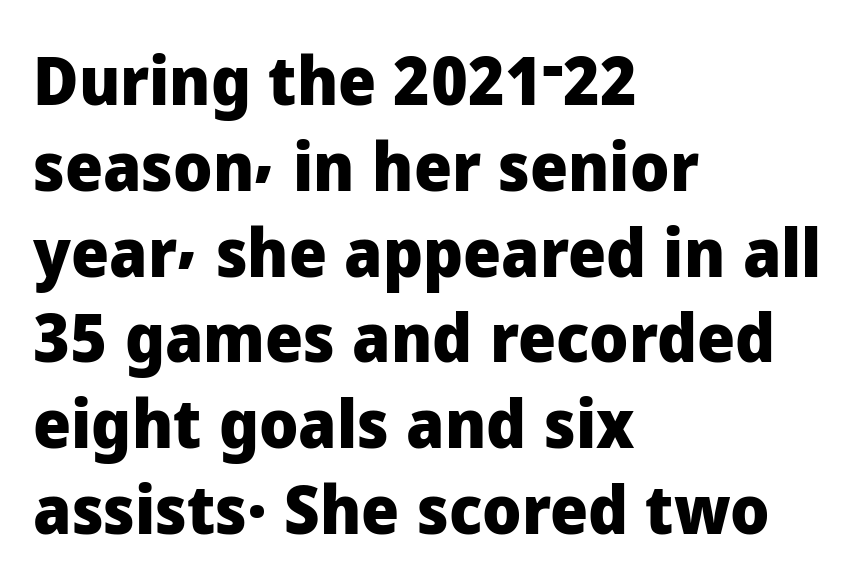
The image shows 67 px heavy sans-serif type, upright; set left-aligned, normal line spacing (1.28x), normal letter spacing, not underlined; low stroke contrast and a medium x-height.
